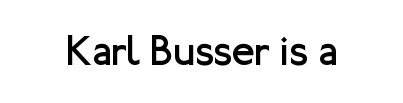
The image shows 42 px regular-weight sans-serif type, upright; set normal letter spacing, not underlined; low stroke contrast and a medium x-height.
